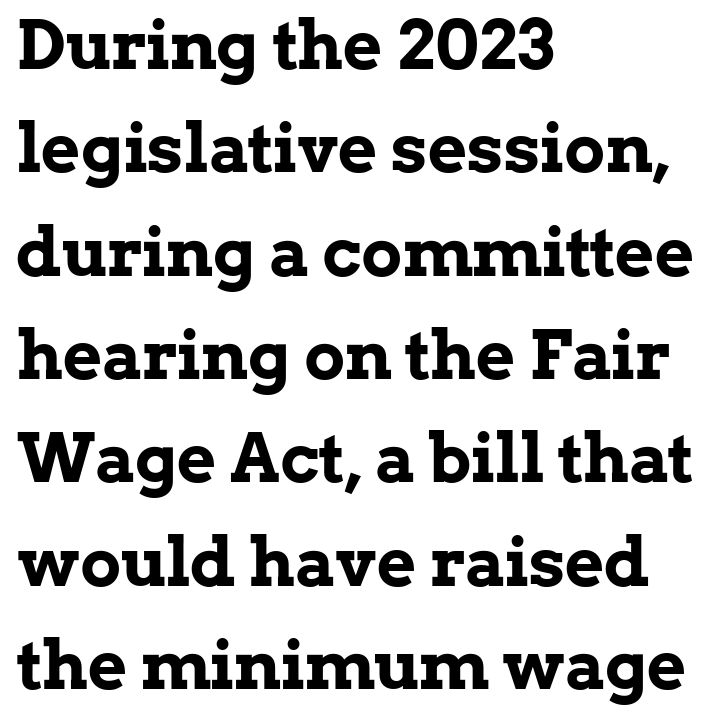
The image shows 68 px bold serif type, upright; set left-aligned, normal line spacing (1.52x), normal letter spacing, not underlined; low stroke contrast and a medium x-height.
